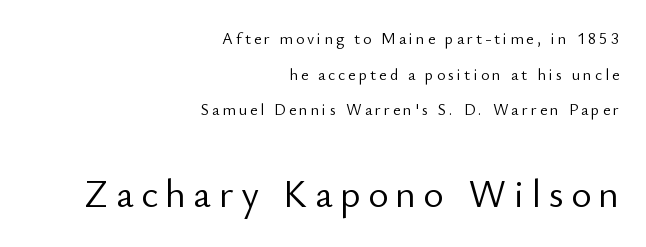
Q: Is the text bold? A: No.
Q: Is the text italic (slanted)? A: No, it is upright.
Q: Is the typeface a serif or a sans-serif typeface? A: Sans-serif.
Q: Is the text underlined? A: No.
Q: How is the paragraph aligned? A: Right-aligned.
Q: Is the spacing between lines tight, normal or loose? A: Loose.
Q: Which block of text is set in a larger size, the first (top) or the second (bottom)? A: The second (bottom) one.
Q: Width (condensed, normal, or wide)? A: Normal.
Q: Stroke contrast? A: Low.
Q: x-height? A: Small.
Q: Monospaced? A: No.
